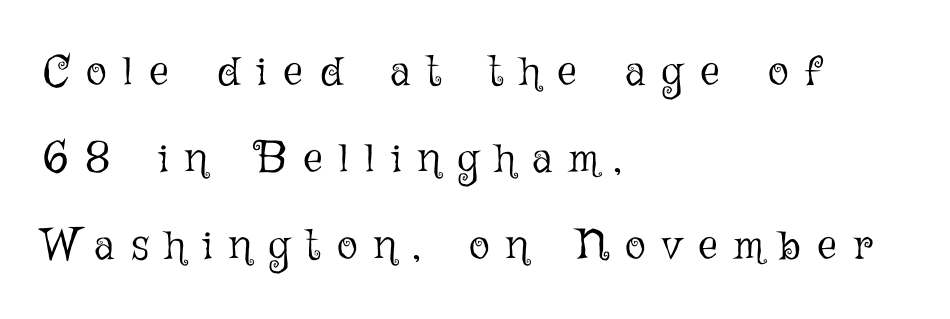
The rag falls on the right side of this text block. Decoration check: the copy has no underline. Observe the wide spacing: letters keep a clear distance from each other. These lines are rendered in a variable-pitch font.
